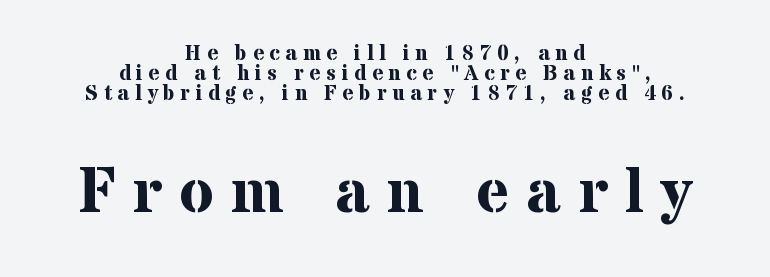
Compared with an ordinary text face, these strokes are far heavier — a full bold. Type style note: has serifs. Characters remain perfectly vertical along every line. Each row of text sits above clean, open space. The line texture is sparse and dotted thanks to wide tracking.
